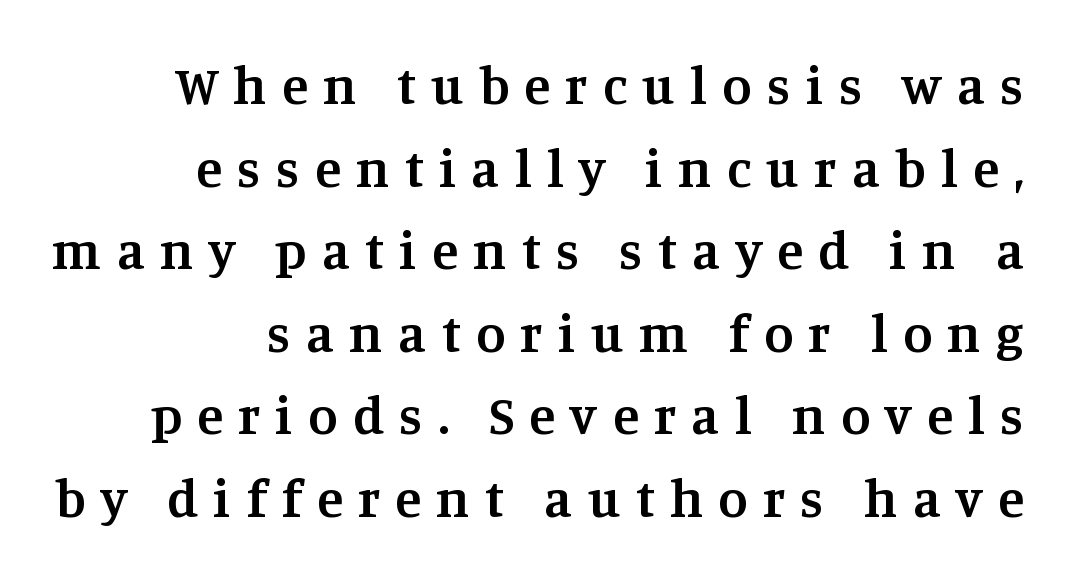
{"serif": "yes", "italic": "no", "bold": "semi", "weight": "semibold", "width": "normal", "stroke_contrast": "medium", "x_height": "large", "monospaced": "no", "underline": "no", "line_spacing": "normal", "line_spacing_ratio": 1.53, "letter_spacing": "wide", "letter_spacing_em": 0.28, "glyph_px": 54}
